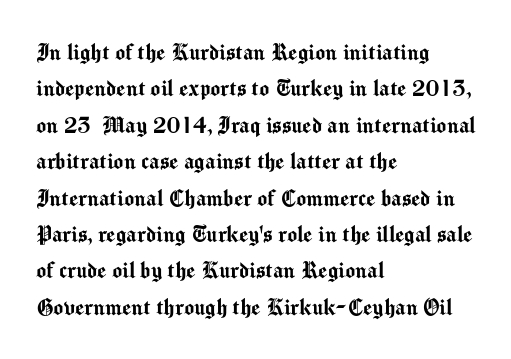
Each line starts at the same left margin while the right side varies. There is no visible air inserted between adjacent glyphs. Baseline-to-baseline distance is the conventional proportion of letter height. No italicization has been applied; the sample stays upright.
